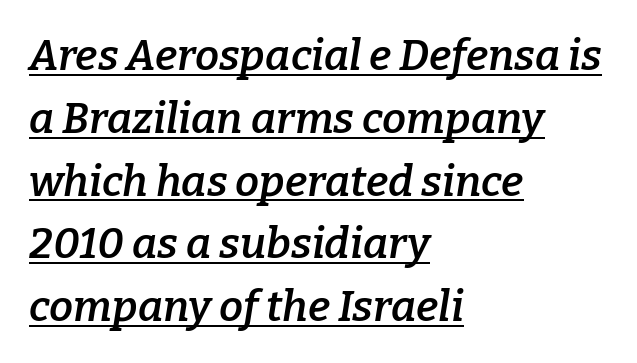
{"serif": "yes", "italic": "yes", "lean": "right", "slant_degrees": 9, "bold": "semi", "weight": "semibold", "width": "normal", "stroke_contrast": "low", "x_height": "medium", "monospaced": "no", "underline": "yes", "align": "left", "line_spacing": "normal", "line_spacing_ratio": 1.46, "letter_spacing": "normal", "letter_spacing_em": 0.0, "glyph_px": 43}
